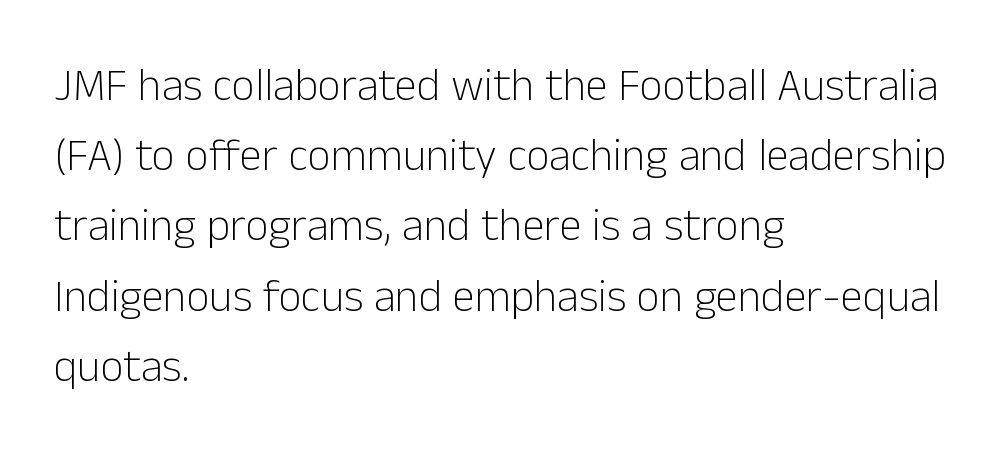
Q: Is the text bold? A: No.
Q: Is the text italic (slanted)? A: No, it is upright.
Q: Is the typeface a serif or a sans-serif typeface? A: Sans-serif.
Q: Is the text underlined? A: No.
Q: How is the paragraph aligned? A: Left-aligned.
Q: Is the spacing between letters normal or unusually wide? A: Normal.
Q: Is the spacing between lines tight, normal or loose? A: Normal.
Q: Width (condensed, normal, or wide)? A: Normal.
Q: Stroke contrast? A: Low.
Q: x-height? A: Medium.
Q: Monospaced? A: No.
